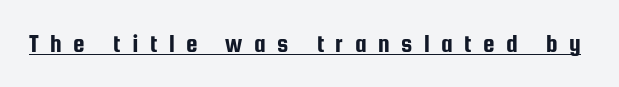
The image shows 26 px text type, upright; set unusually wide letter spacing (+0.44 em), underlined.
